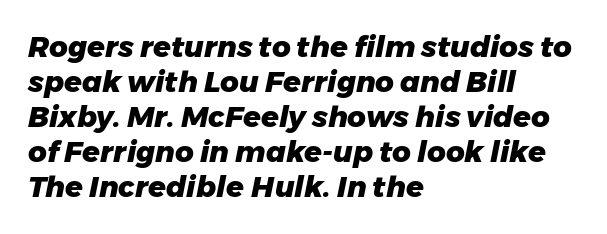
The image shows 29 px heavy type, italic (leaning right); set left-aligned, line spacing 1.21x, normal letter spacing, not underlined; low stroke contrast and a medium x-height.
